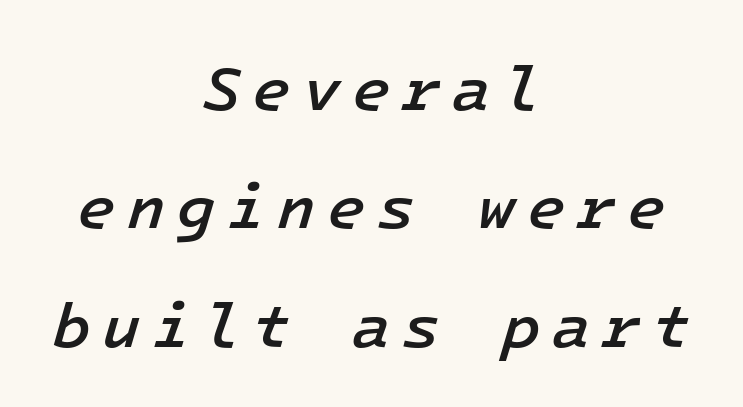
The lines are quadded center. Stems and bowls a touch heavier than normal — semibold. The strip under each line holds only bare page. The font's italic variant was chosen for this text.
